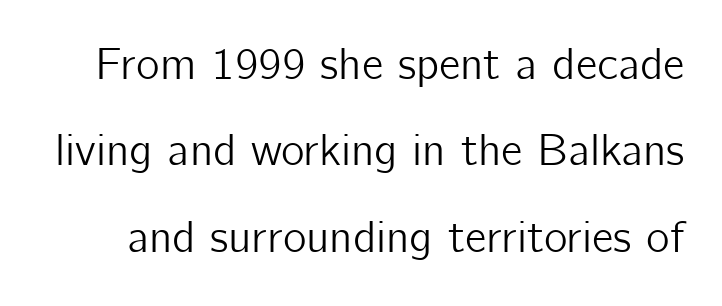
Glyph-to-glyph distance matches everyday printed text. The letters advance in unequal steps, a hallmark of proportional type. Leading: increased. Examine the stroke ends and you'll find no serifs. Does the lettering tilt? It doesn't — this is upright.
